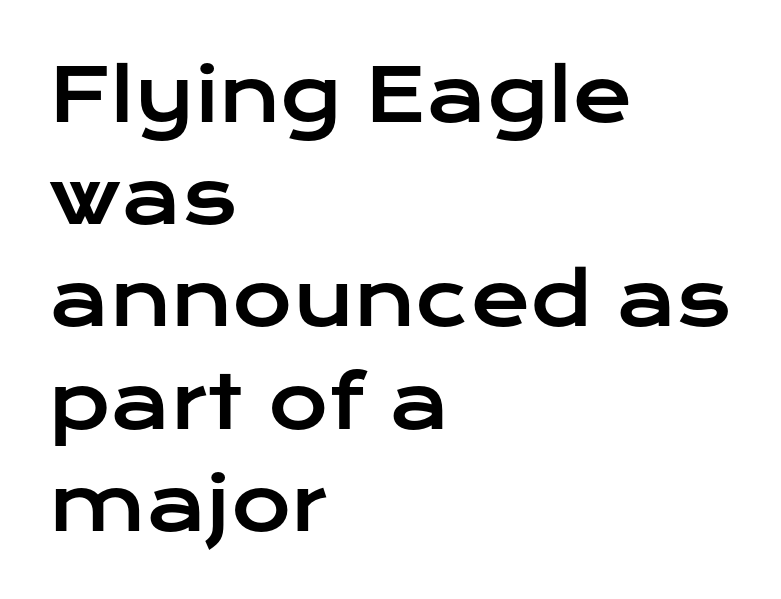
The image shows 73 px wide sans-serif type, upright; set left-aligned, normal line spacing (1.4x), normal letter spacing, not underlined; low stroke contrast and a medium x-height.
